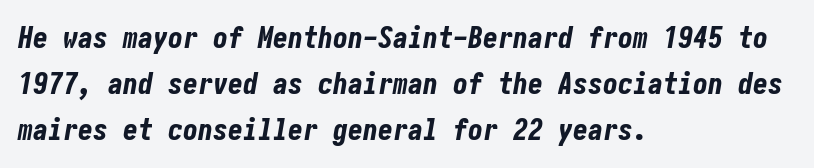
{"italic": "yes", "lean": "right", "slant_degrees": 10, "bold": "yes", "weight": "bold", "width": "condensed", "stroke_contrast": "low", "x_height": "medium", "underline": "no", "align": "left", "line_spacing": "normal", "line_spacing_ratio": 1.54, "letter_spacing": "normal", "letter_spacing_em": 0.0, "glyph_px": 30}
